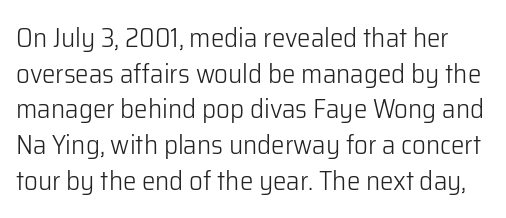
Only glyphs here, with clear space below each row. Does extra space separate the letters? No, they use regular spacing. Style check: upright. This sample keeps an unexceptional amount of space between lines. No extra ink here — the face is not bold.
